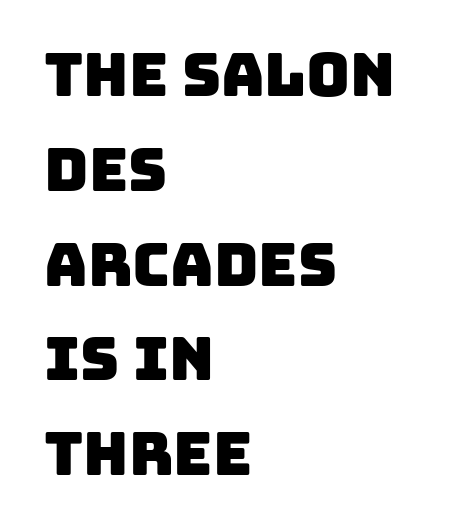
Think of a printed novel: that variable character pitch is what you see here. Glyph-to-glyph distance matches everyday printed text. This is sans-serif lettering, the kind often seen on screens and signage. The space beneath each line is pristine and unruled.
